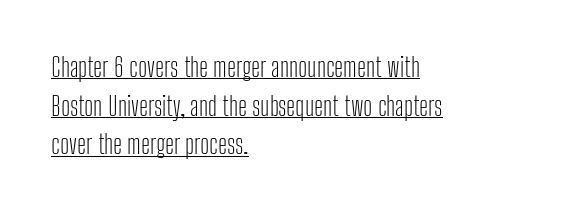
Ink coverage per letter is moderate at most. You can see a thin bar hugging the bottom of the glyphs. Every row of glyphs begins at an identical x-position on the left. The block of text has a typical density, with ordinary space between rows. No italicization has been applied; the sample stays upright.
